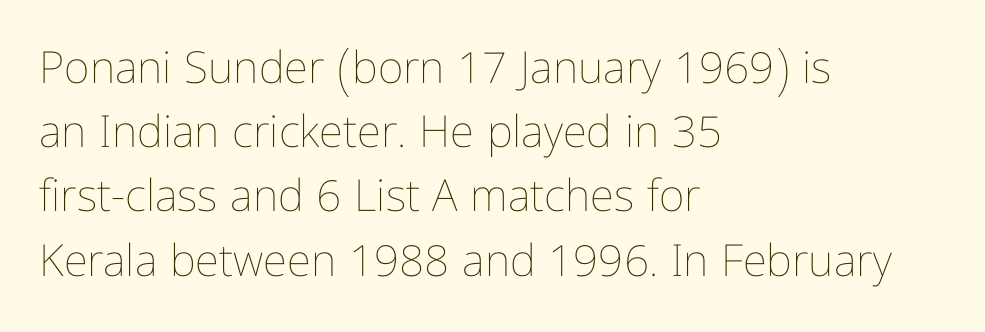
Does extra space separate the letters? No, they use regular spacing. The block of text has a typical density, with ordinary space between rows. Spacing verdict: proportional, widths tailored to each character. Decoration check: the copy has no underline. Italic? Not at all — the glyphs are vertical. Heft: none added — not bold.
